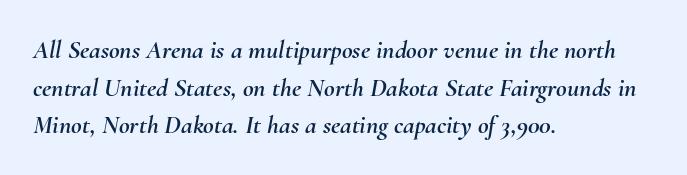
Q: Is the text italic (slanted)? A: Yes, it leans right by about 10 degrees.
Q: Is the text underlined? A: No.
Q: How is the paragraph aligned? A: Left-aligned.
Q: Is the spacing between letters normal or unusually wide? A: Normal.
Q: Is the spacing between lines tight, normal or loose? A: Normal.
